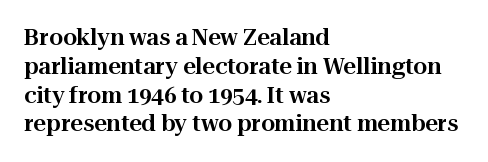
The image shows 22 px text type, upright; set left-aligned, normal line spacing (1.31x), normal letter spacing, not underlined.
